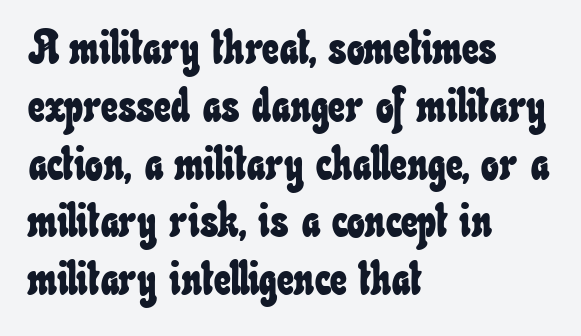
The image shows 47 px condensed type; set left-aligned, line spacing 1.23x, normal letter spacing, not underlined; low stroke contrast and a small x-height.
